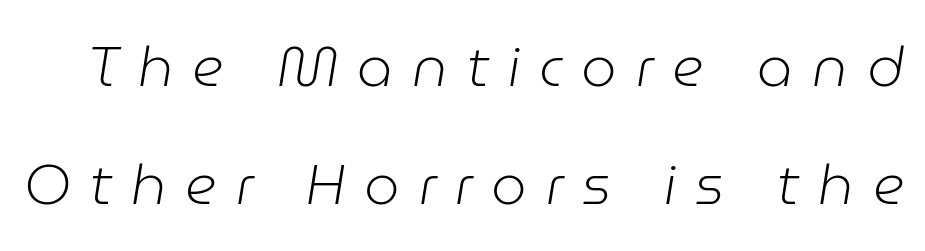
Q: Is the text bold? A: No.
Q: Is the text italic (slanted)? A: Yes, it leans right by about 9 degrees.
Q: Is the text underlined? A: No.
Q: Is the spacing between letters normal or unusually wide? A: Unusually wide.
Q: Is the spacing between lines tight, normal or loose? A: Loose.
Q: Width (condensed, normal, or wide)? A: Normal.
Q: Stroke contrast? A: Low.
Q: x-height? A: Medium.
Q: Monospaced? A: No.
